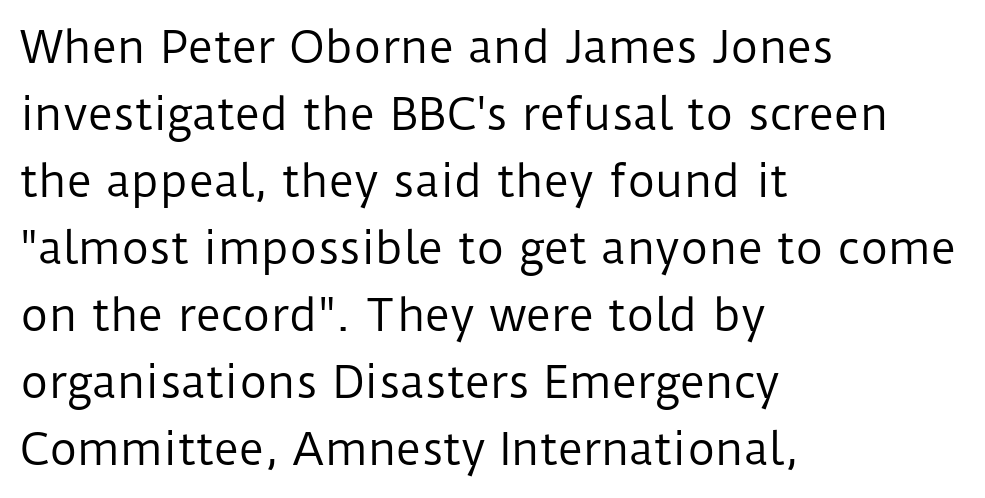
{"serif": "no", "italic": "no", "bold": "no", "weight": "regular", "width": "normal", "stroke_contrast": "low", "x_height": "medium", "monospaced": "no", "underline": "no", "align": "left", "line_spacing": "normal", "line_spacing_ratio": 1.56, "letter_spacing": "normal", "letter_spacing_em": 0.0, "glyph_px": 43}
